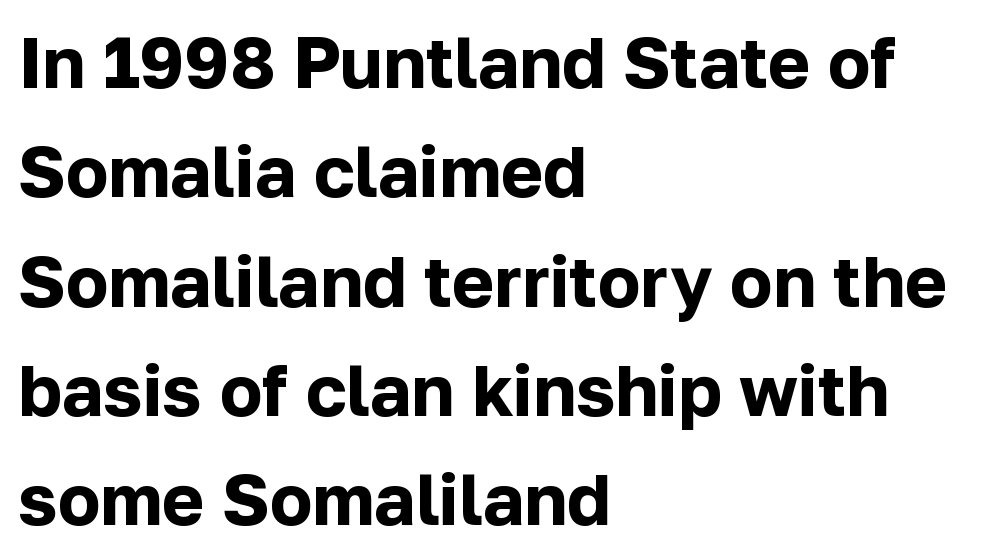
The image shows 71 px bold sans-serif type, upright; set left-aligned, normal line spacing (1.54x), normal letter spacing, not underlined; low stroke contrast and a medium x-height.
